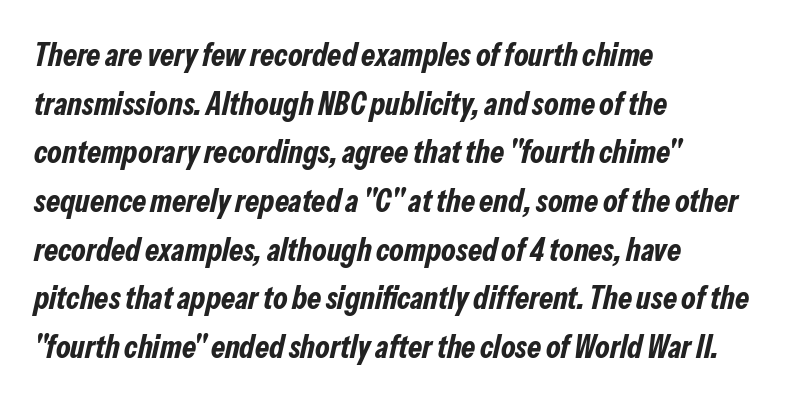
The image shows 32 px bold, condensed type, italic (leaning right); set left-aligned, normal line spacing (1.52x), normal letter spacing, not underlined; low stroke contrast and a medium x-height.
